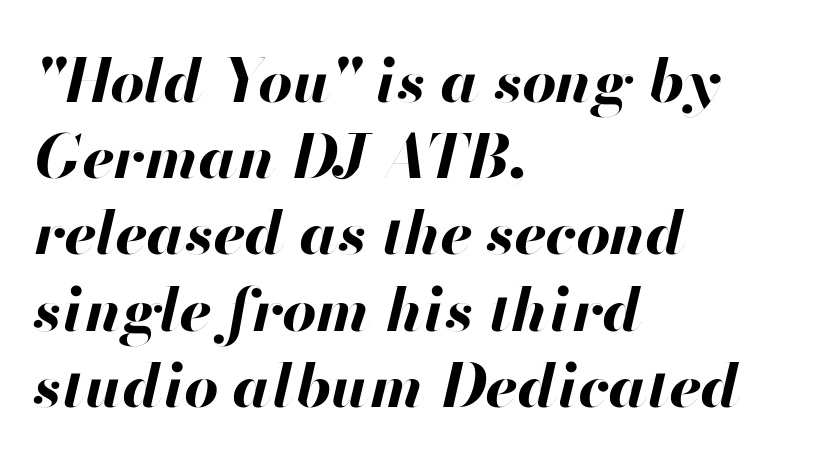
Q: Is the text bold? A: Yes.
Q: Is the text italic (slanted)? A: Yes, it leans right by about 13 degrees.
Q: Is the text underlined? A: No.
Q: How is the paragraph aligned? A: Left-aligned.
Q: Is the spacing between letters normal or unusually wide? A: Normal.
Q: Is the spacing between lines tight, normal or loose? A: Normal.
Q: Width (condensed, normal, or wide)? A: Normal.
Q: Stroke contrast? A: High.
Q: x-height? A: Small.
Q: Monospaced? A: No.
